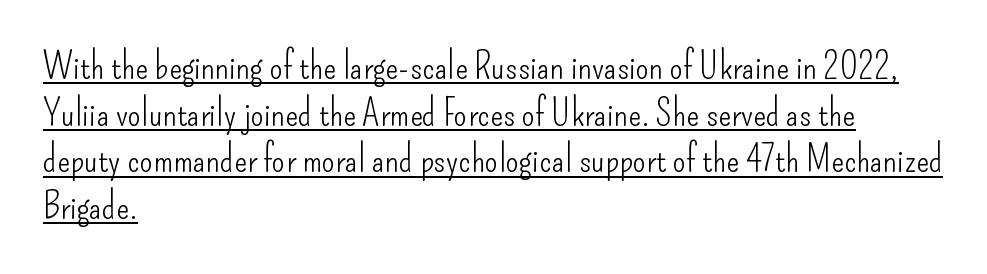
Ordinary non-slanted type is in use. On a weight scale, this lands at 450 or below. This sample has the flowing, uneven cadence of proportional lettering. Notice how the passage keeps a crisp vertical edge on the left only.
